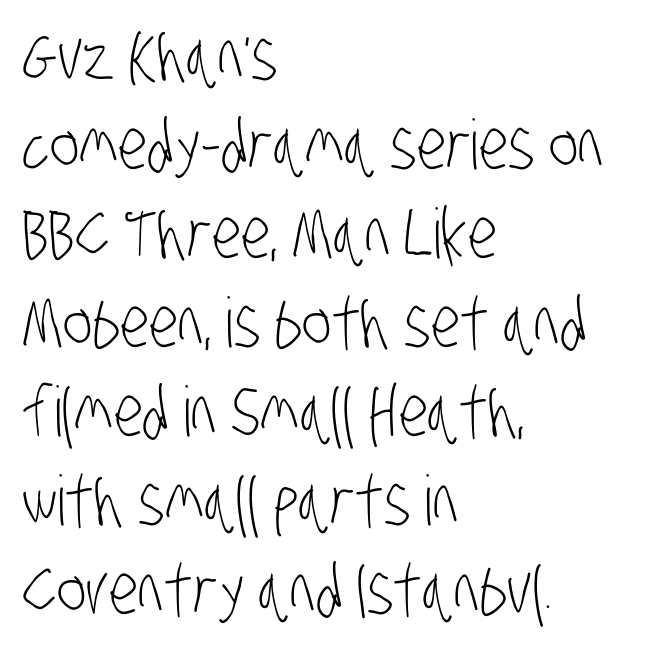
The lines are quadded left. Regarding leading, the lines here are spaced in the standard way. Spacing verdict: proportional, widths tailored to each character. The area under the type is left untouched. The letters sit at their default tracking, neither squeezed nor spread.
